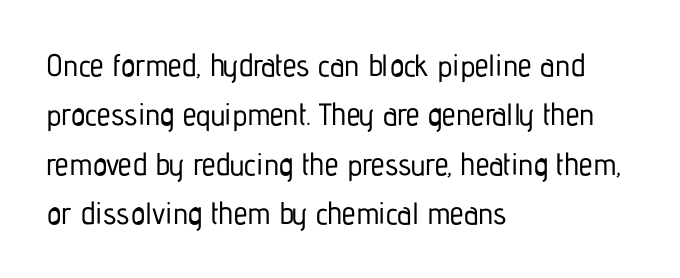
Q: Is the text italic (slanted)? A: No, it is upright.
Q: Is the typeface a serif or a sans-serif typeface? A: Sans-serif.
Q: Is the text underlined? A: No.
Q: How is the paragraph aligned? A: Left-aligned.
Q: Is the spacing between letters normal or unusually wide? A: Normal.
Q: Is the spacing between lines tight, normal or loose? A: Normal.
Q: Width (condensed, normal, or wide)? A: Condensed.
Q: Stroke contrast? A: Low.
Q: x-height? A: Medium.
Q: Monospaced? A: No.
